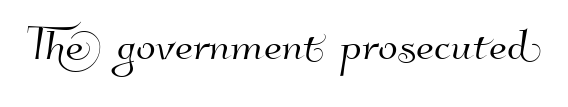
The image shows 58 px sans-serif type; set normal letter spacing, not underlined; high stroke contrast and a small x-height.
